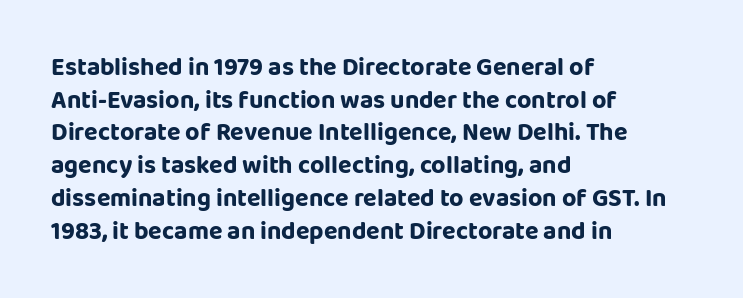
Q: Is the text italic (slanted)? A: No, it is upright.
Q: Is the text underlined? A: No.
Q: How is the paragraph aligned? A: Left-aligned.
Q: Is the spacing between letters normal or unusually wide? A: Normal.
Q: Is the spacing between lines tight, normal or loose? A: Normal.
